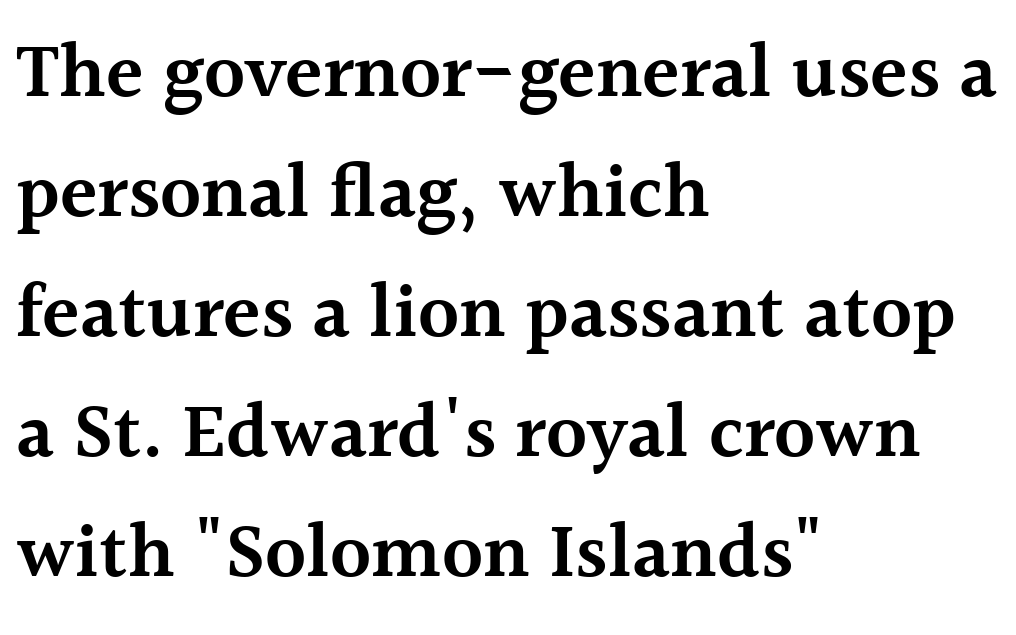
The rendering uses a moderate line-height, typical for paragraphs. Is this a fixed-width face? No — the glyphs have proportional, varying widths. A classic flush-left, rag-right setting is used for this passage. The axis of the letterforms is exactly vertical. The face used here is rendered with its standard letterfit. The passage shown is not underscored anywhere.
